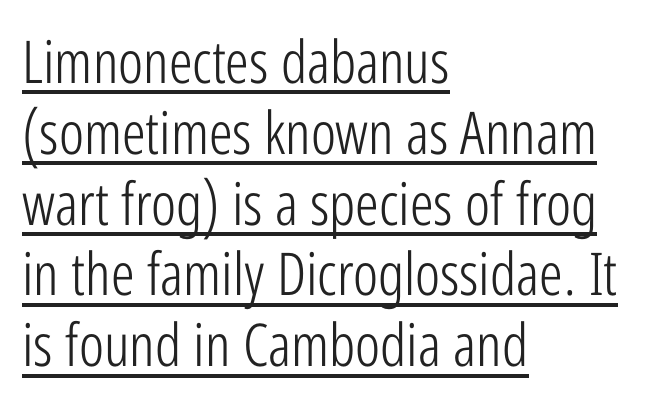
{"serif": "no", "italic": "no", "bold": "no", "weight": "light", "width": "condensed", "stroke_contrast": "low", "x_height": "medium", "monospaced": "no", "underline": "yes", "align": "left", "line_spacing_ratio": 1.2, "letter_spacing": "normal", "letter_spacing_em": 0.0, "glyph_px": 59}
